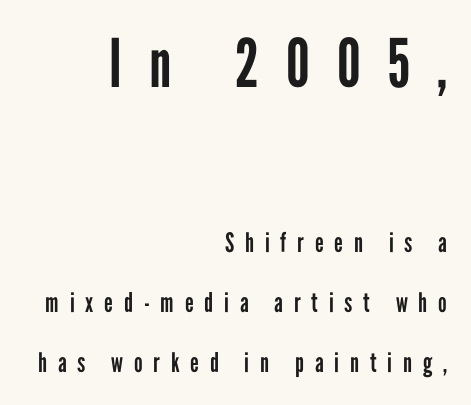
Q: Is the text bold? A: No.
Q: Is the text italic (slanted)? A: No, it is upright.
Q: Is the typeface a serif or a sans-serif typeface? A: Sans-serif.
Q: Is the text underlined? A: No.
Q: How is the paragraph aligned? A: Right-aligned.
Q: Is the spacing between letters normal or unusually wide? A: Unusually wide.
Q: Is the spacing between lines tight, normal or loose? A: Loose.
Q: Which block of text is set in a larger size, the first (top) or the second (bottom)? A: The first (top) one.
Q: Width (condensed, normal, or wide)? A: Condensed.
Q: Stroke contrast? A: Low.
Q: x-height? A: Medium.
Q: Monospaced? A: No.
